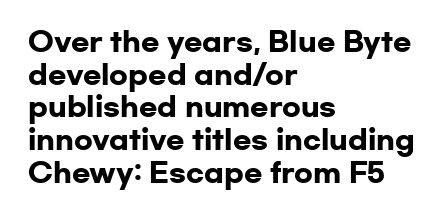
{"italic": "no", "bold": "yes", "underline": "no", "align": "left", "line_spacing_ratio": 1.21, "letter_spacing": "normal", "letter_spacing_em": 0.0, "glyph_px": 27}
